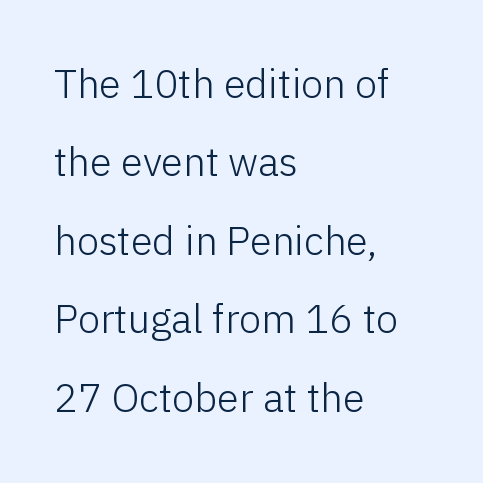
The space beneath each line is pristine and unruled. The lines in this sample share a left origin and differ only in where they stop. Leading is clearly above the norm, producing a sparse column. Looks like regular typesetting: each glyph gets only the width it needs. Italic? Not at all — the glyphs are vertical. Students, note that the glyphs here touch the page at normal intervals.
